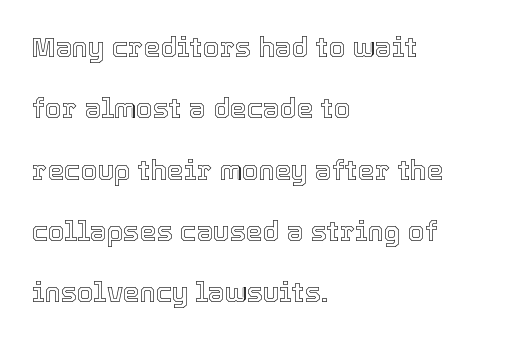
{"italic": "no", "underline": "no", "align": "left", "line_spacing": "loose", "line_spacing_ratio": 2.27, "letter_spacing": "normal", "letter_spacing_em": 0.0, "glyph_px": 27}
